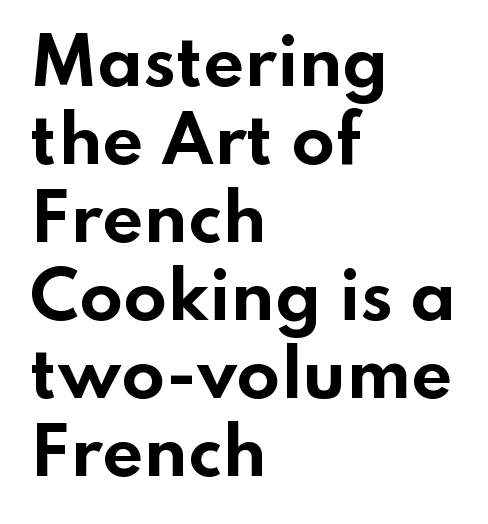
{"serif": "no", "italic": "no", "bold": "yes", "weight": "bold", "width": "wide", "stroke_contrast": "low", "x_height": "small", "monospaced": "no", "underline": "no", "align": "left", "line_spacing_ratio": 1.22, "letter_spacing": "normal", "letter_spacing_em": 0.0, "glyph_px": 64}
